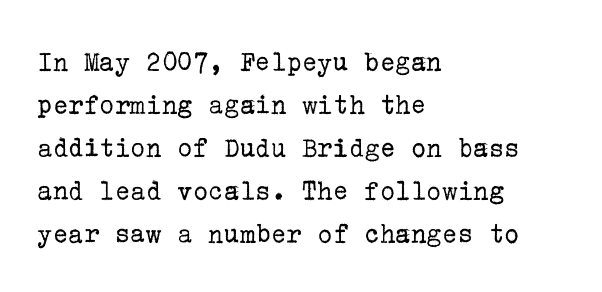
Stroke thickness stays within the range of a standard reading face or lighter. The passage is arranged the way most books set body copy — flush left. Rendered with straight, roman letterforms. Serifs: yes, visible at the terminals of the letterforms. How are the letters spaced? Ordinarily, with no added tracking.
